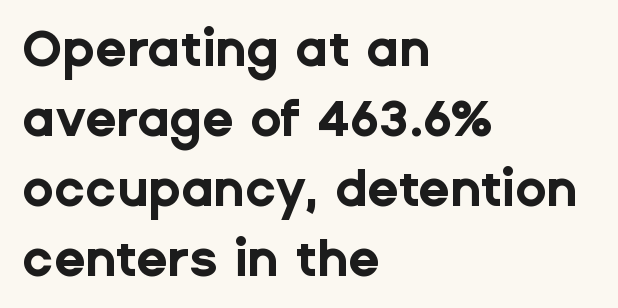
The image shows 51 px bold sans-serif type, upright; set left-aligned, normal line spacing (1.37x), normal letter spacing, not underlined; low stroke contrast and a medium x-height.
